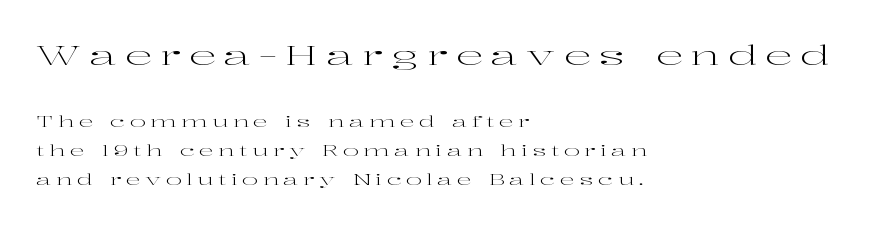
The image shows 27 px text type, upright; set left-aligned, loose line spacing (1.96x), unusually wide letter spacing (+0.31 em), not underlined; the first (top) block is 1.8x larger.
